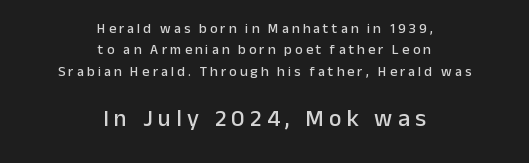
Q: Is the text italic (slanted)? A: No, it is upright.
Q: Is the text underlined? A: No.
Q: How is the paragraph aligned? A: Centered.
Q: Is the spacing between letters normal or unusually wide? A: Unusually wide.
Q: Is the spacing between lines tight, normal or loose? A: Normal.
Q: Which block of text is set in a larger size, the first (top) or the second (bottom)? A: The second (bottom) one.
